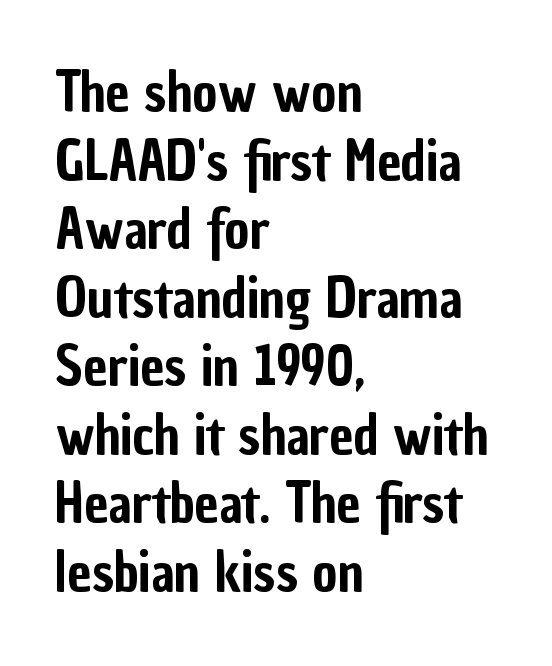
{"serif": "no", "italic": "no", "width": "condensed", "stroke_contrast": "low", "x_height": "medium", "monospaced": "no", "underline": "no", "align": "left", "line_spacing": "normal", "line_spacing_ratio": 1.27, "letter_spacing": "normal", "letter_spacing_em": 0.0, "glyph_px": 54}
